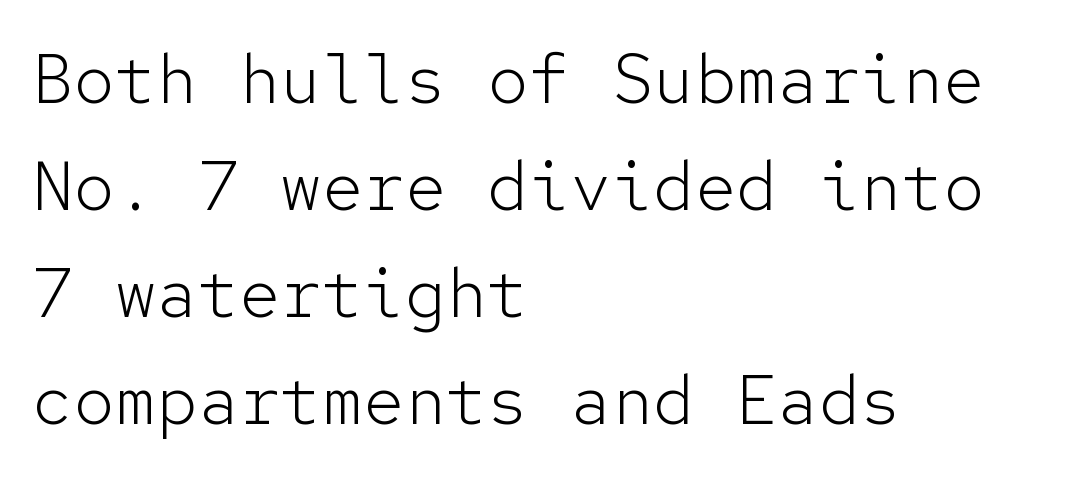
Q: Is the text bold? A: No.
Q: Is the text italic (slanted)? A: No, it is upright.
Q: Is the typeface a serif or a sans-serif typeface? A: Sans-serif.
Q: Is the text underlined? A: No.
Q: How is the paragraph aligned? A: Left-aligned.
Q: Is the spacing between letters normal or unusually wide? A: Normal.
Q: Is the spacing between lines tight, normal or loose? A: Normal.
Q: Width (condensed, normal, or wide)? A: Normal.
Q: Stroke contrast? A: Low.
Q: x-height? A: Medium.
Q: Monospaced? A: Yes.
